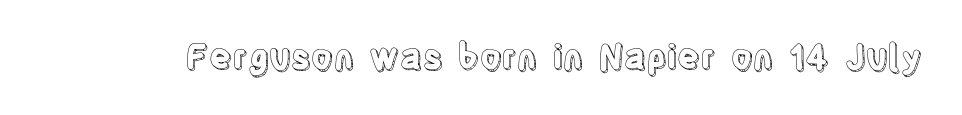
Posture: upright roman. Here the glyphs are tracked normally, forming tight word shapes. Beneath every word, the page is bare. Note the varied advance widths — an 'i' is clearly narrower than an 'm'.
